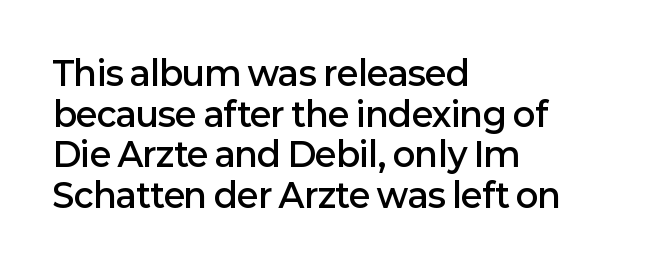
Q: Is the text bold? A: Semi-bold.
Q: Is the text italic (slanted)? A: No, it is upright.
Q: Is the typeface a serif or a sans-serif typeface? A: Sans-serif.
Q: Is the text underlined? A: No.
Q: How is the paragraph aligned? A: Left-aligned.
Q: Is the spacing between letters normal or unusually wide? A: Normal.
Q: Width (condensed, normal, or wide)? A: Normal.
Q: Stroke contrast? A: Low.
Q: x-height? A: Medium.
Q: Monospaced? A: No.
